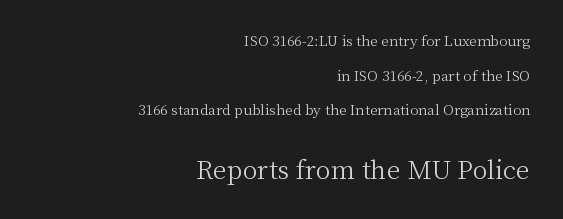
Q: Is the text bold? A: No.
Q: Is the text italic (slanted)? A: No, it is upright.
Q: Is the text underlined? A: No.
Q: How is the paragraph aligned? A: Right-aligned.
Q: Is the spacing between letters normal or unusually wide? A: Normal.
Q: Is the spacing between lines tight, normal or loose? A: Loose.
Q: Which block of text is set in a larger size, the first (top) or the second (bottom)? A: The second (bottom) one.
